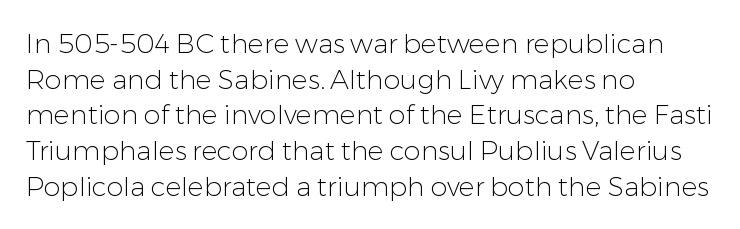
The image shows 27 px text type, upright; set left-aligned, normal line spacing (1.32x), normal letter spacing, not underlined.
